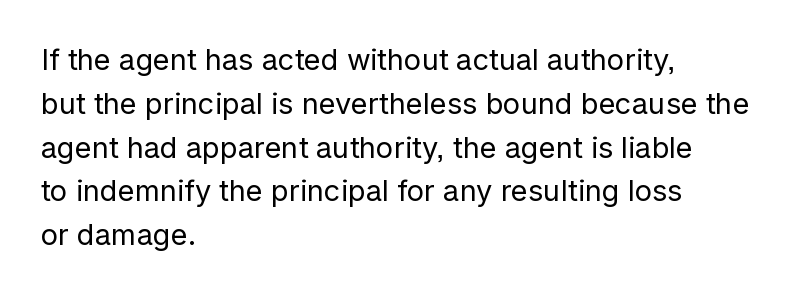
{"serif": "no", "italic": "no", "bold": "no", "weight": "regular", "width": "normal", "stroke_contrast": "low", "x_height": "medium", "monospaced": "no", "underline": "no", "align": "left", "line_spacing": "normal", "line_spacing_ratio": 1.51, "letter_spacing": "normal", "letter_spacing_em": 0.0, "glyph_px": 29}
